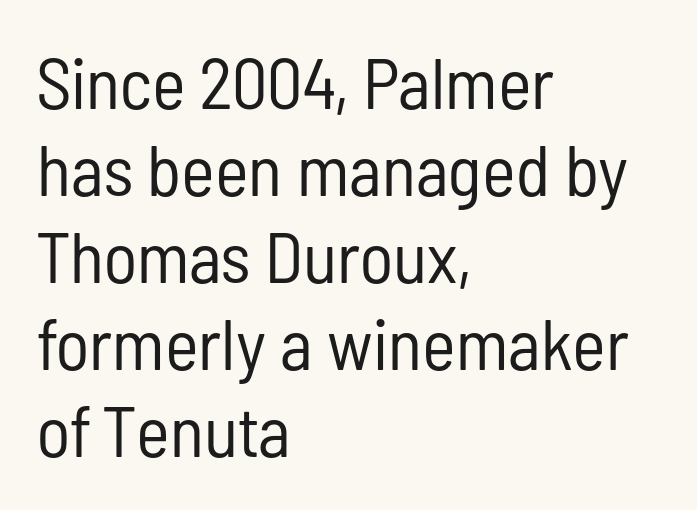
The image shows 72 px regular-weight, condensed sans-serif type, upright; set left-aligned, line spacing 1.21x, normal letter spacing, not underlined; low stroke contrast and a medium x-height.
